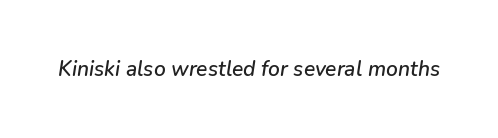
{"italic": "yes", "lean": "right", "slant_degrees": 9, "underline": "no", "letter_spacing": "normal", "letter_spacing_em": 0.0, "glyph_px": 21}
